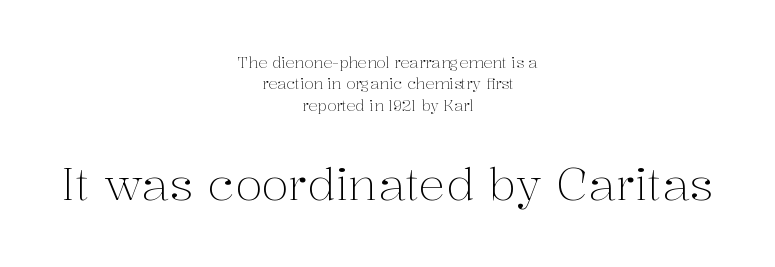
Here the second block reads like a headline and the first like body copy. This is serif lettering, the kind often seen in printed books. The face used here is proportionally spaced, like ordinary book or web type. Tall strokes in this sample are plumb rather than angled. The weight would be labelled regular, book, light, or lighter still. Each new line begins a customary step beneath the previous one.
